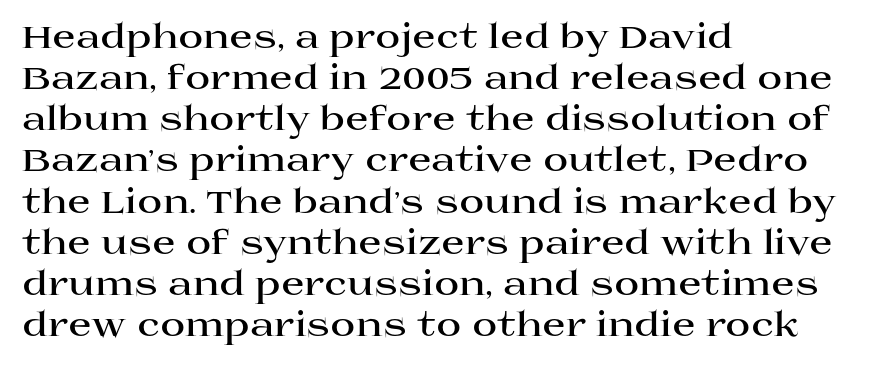
Q: Is the text bold? A: Yes.
Q: Is the text italic (slanted)? A: No, it is upright.
Q: Is the typeface a serif or a sans-serif typeface? A: Serif.
Q: Is the text underlined? A: No.
Q: How is the paragraph aligned? A: Left-aligned.
Q: Is the spacing between letters normal or unusually wide? A: Normal.
Q: Width (condensed, normal, or wide)? A: Wide.
Q: Stroke contrast? A: High.
Q: x-height? A: Large.
Q: Monospaced? A: No.
